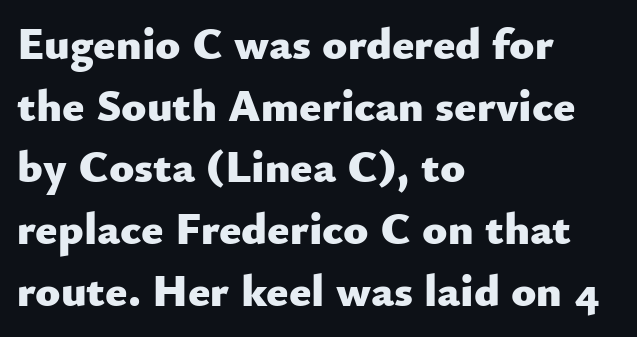
{"serif": "no", "italic": "no", "bold": "yes", "weight": "heavy", "width": "normal", "stroke_contrast": "low", "x_height": "small", "monospaced": "no", "underline": "no", "align": "left", "line_spacing": "normal", "line_spacing_ratio": 1.34, "letter_spacing": "normal", "letter_spacing_em": 0.0, "glyph_px": 46}
